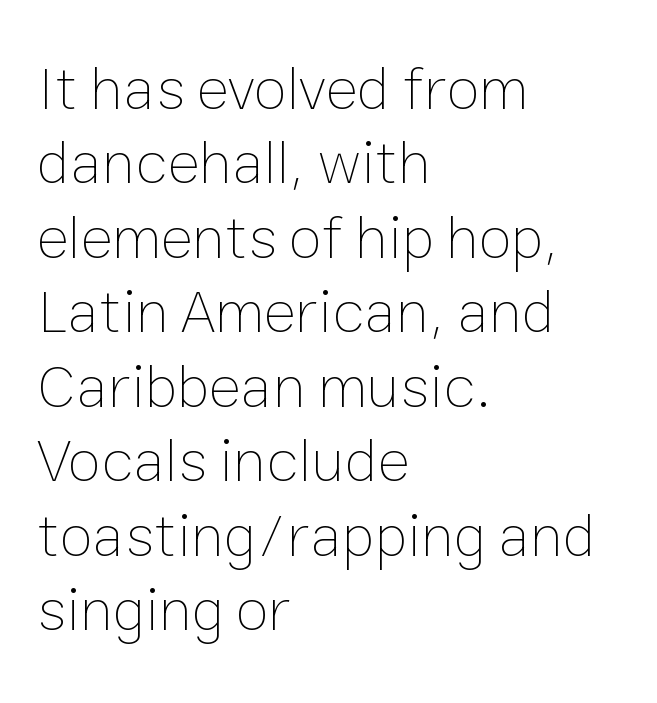
What stands out about the letter spacing? Nothing — it is the standard amount. Bold? No — there's no thickening of the strokes. It's the straight-up-and-down kind of type. Anything drawn beneath the words? Only blank space.
